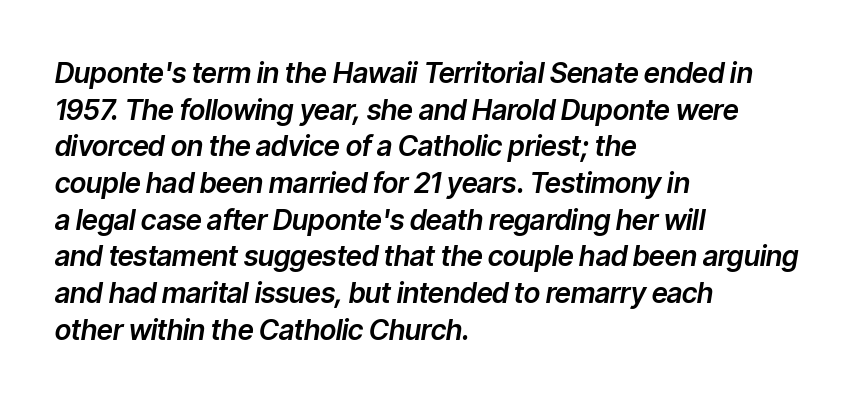
Between one letter and the next there's only the usual sliver of space. Do the characters align in a grid? No, the font is proportional. Glance below the letters and you will spot only blank space. If you drew a ruler down the left edge, every line would touch it. Notice how the stems are inclined rather than vertical — that's the hallmark of italics. In terms of leading, this rendering sits right in the middle.
